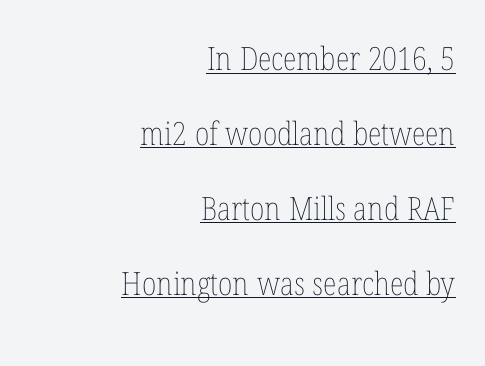
{"italic": "no", "bold": "no", "weight": "thin", "width": "condensed", "stroke_contrast": "low", "x_height": "medium", "monospaced": "no", "underline": "yes", "align": "right", "line_spacing": "loose", "line_spacing_ratio": 2.34, "letter_spacing": "normal", "letter_spacing_em": 0.0, "glyph_px": 32}
